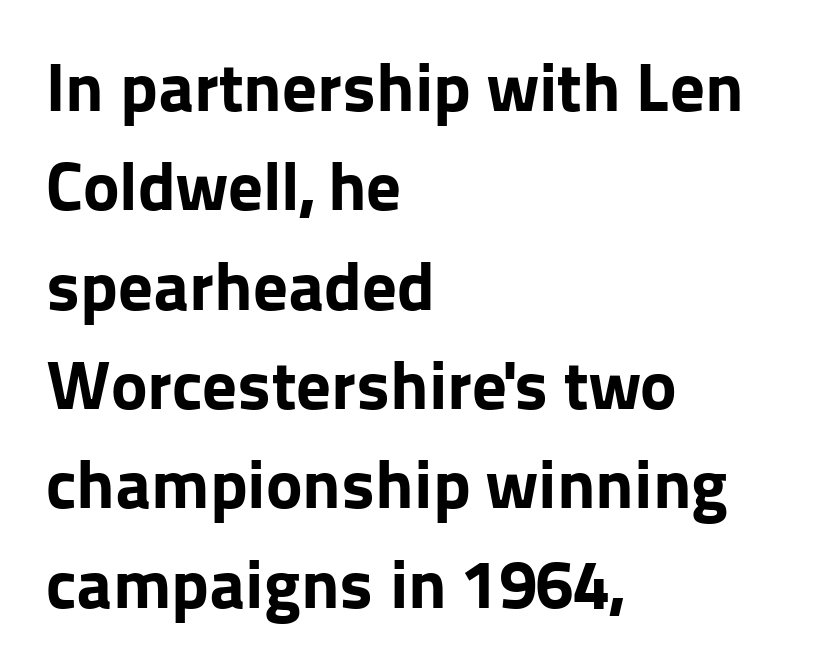
{"serif": "no", "italic": "no", "bold": "yes", "weight": "bold", "width": "normal", "stroke_contrast": "low", "x_height": "medium", "monospaced": "no", "underline": "no", "align": "left", "line_spacing": "normal", "line_spacing_ratio": 1.44, "letter_spacing": "normal", "letter_spacing_em": 0.0, "glyph_px": 69}
